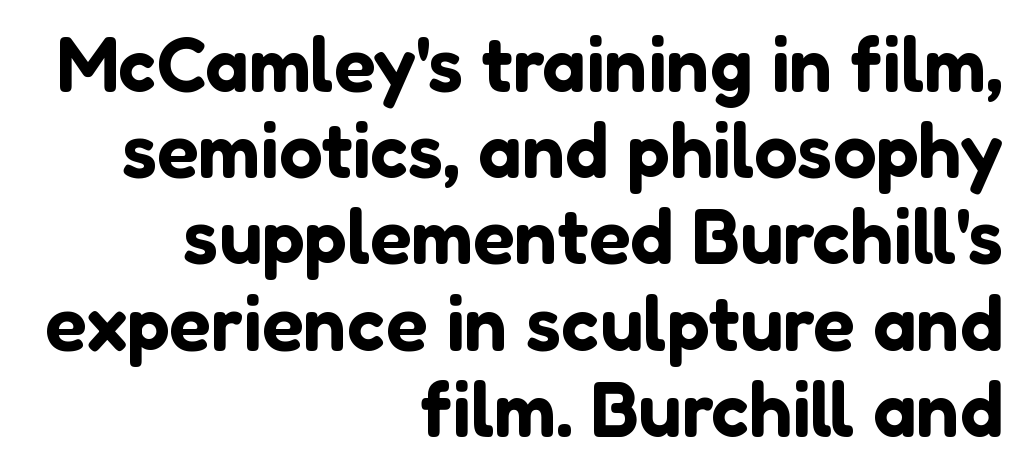
{"serif": "no", "italic": "no", "width": "normal", "stroke_contrast": "low", "x_height": "medium", "monospaced": "no", "underline": "no", "align": "right", "line_spacing": "tight", "line_spacing_ratio": 1.12, "letter_spacing": "normal", "letter_spacing_em": 0.0, "glyph_px": 77}
